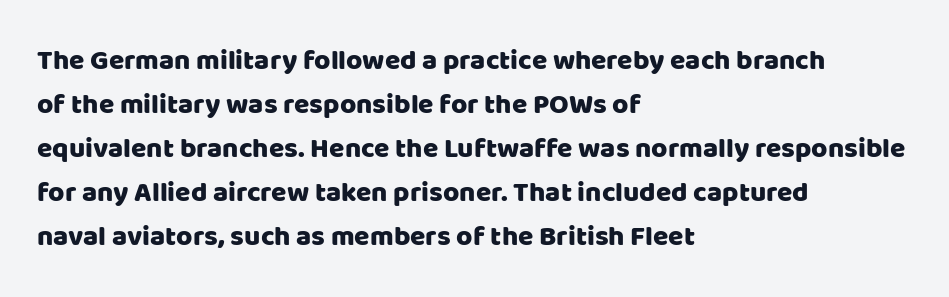
These lines keep a tight, regular rhythm from letter to letter. Observe the absence of serifs on each vertical stroke in this sample. The words here are not underlined. Do the characters align in a grid? No, the font is proportional. Line spacing here is normal.
